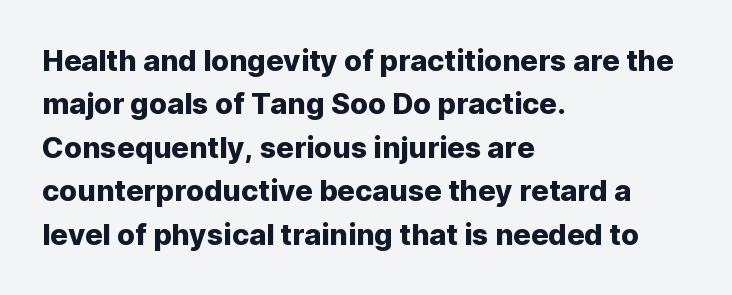
{"serif": "no", "italic": "no", "width": "normal", "stroke_contrast": "low", "x_height": "medium", "monospaced": "no", "underline": "no", "align": "left", "line_spacing": "normal", "line_spacing_ratio": 1.5, "letter_spacing": "normal", "letter_spacing_em": 0.0, "glyph_px": 29}
